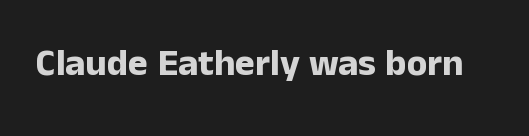
{"serif": "no", "italic": "no", "bold": "yes", "weight": "bold", "width": "normal", "stroke_contrast": "low", "x_height": "medium", "monospaced": "no", "underline": "no", "letter_spacing": "normal", "letter_spacing_em": 0.0, "glyph_px": 38}
